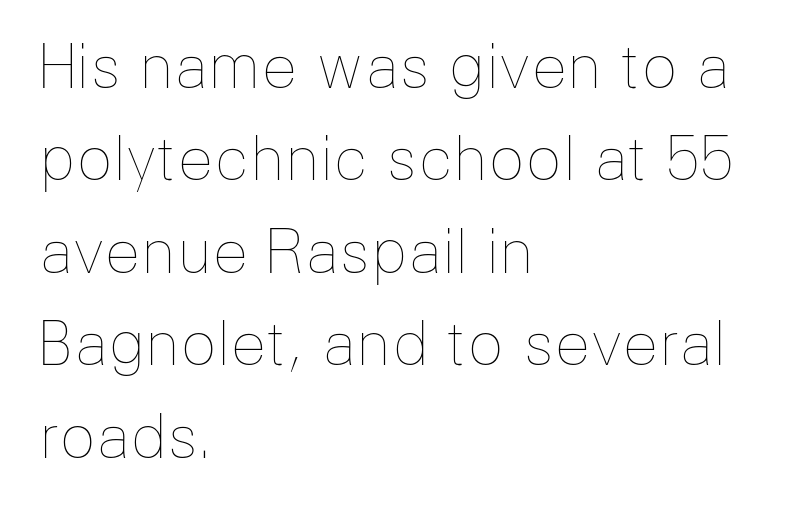
{"italic": "no", "bold": "no", "weight": "thin", "width": "normal", "stroke_contrast": "low", "x_height": "medium", "monospaced": "no", "underline": "no", "align": "left", "line_spacing": "normal", "line_spacing_ratio": 1.54, "letter_spacing": "normal", "letter_spacing_em": 0.0, "glyph_px": 60}
